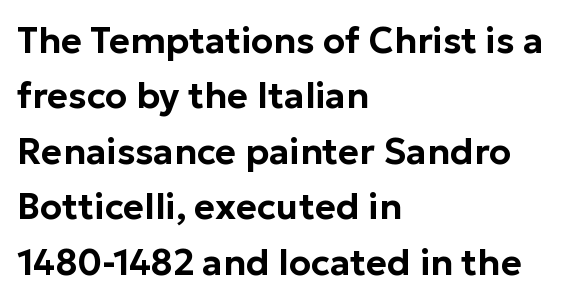
{"serif": "no", "italic": "no", "width": "normal", "stroke_contrast": "low", "x_height": "medium", "monospaced": "no", "underline": "no", "align": "left", "line_spacing": "normal", "line_spacing_ratio": 1.54, "letter_spacing": "normal", "letter_spacing_em": 0.0, "glyph_px": 36}
